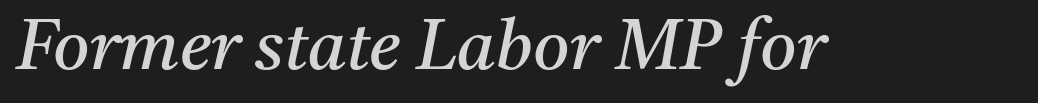
{"serif": "yes", "italic": "yes", "lean": "right", "slant_degrees": 11, "bold": "no", "weight": "regular", "width": "normal", "stroke_contrast": "medium", "x_height": "medium", "monospaced": "no", "underline": "no", "letter_spacing": "normal", "letter_spacing_em": 0.0, "glyph_px": 70}
